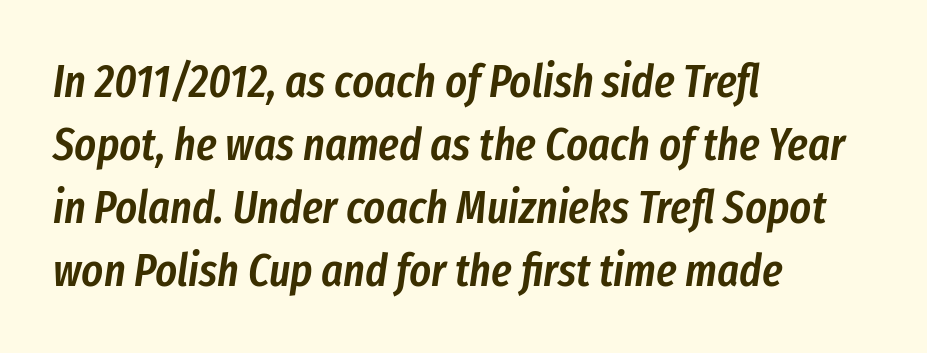
Q: Is the text bold? A: Semi-bold.
Q: Is the text italic (slanted)? A: Yes, it leans right by about 8 degrees.
Q: Is the text underlined? A: No.
Q: How is the paragraph aligned? A: Left-aligned.
Q: Is the spacing between letters normal or unusually wide? A: Normal.
Q: Is the spacing between lines tight, normal or loose? A: Normal.
Q: Width (condensed, normal, or wide)? A: Condensed.
Q: Stroke contrast? A: Low.
Q: x-height? A: Medium.
Q: Monospaced? A: No.
